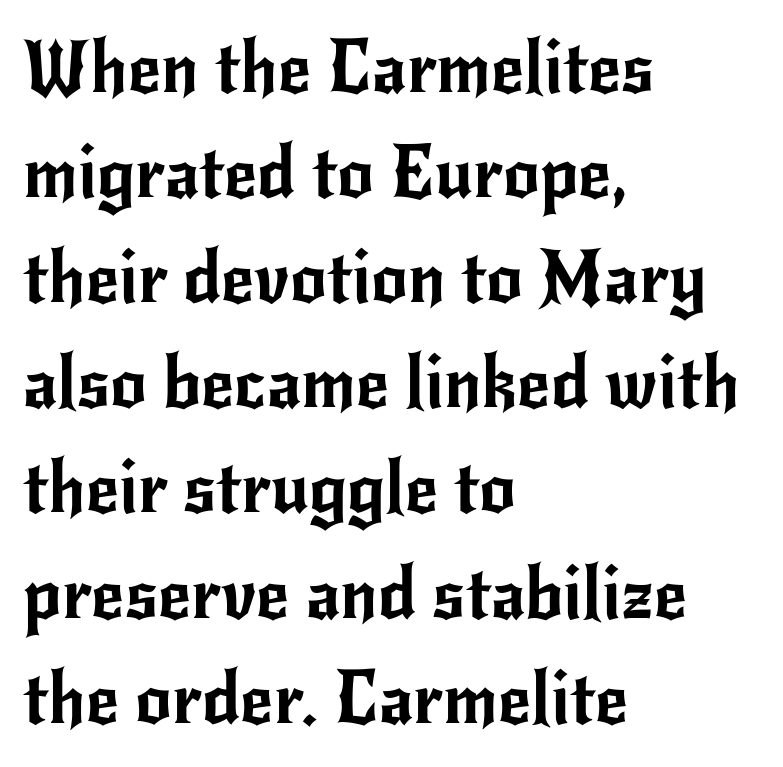
Q: Is the text italic (slanted)? A: No, it is upright.
Q: Is the typeface a serif or a sans-serif typeface? A: Sans-serif.
Q: Is the text underlined? A: No.
Q: How is the paragraph aligned? A: Left-aligned.
Q: Is the spacing between letters normal or unusually wide? A: Normal.
Q: Is the spacing between lines tight, normal or loose? A: Normal.
Q: Width (condensed, normal, or wide)? A: Normal.
Q: Stroke contrast? A: Low.
Q: x-height? A: Small.
Q: Monospaced? A: No.
